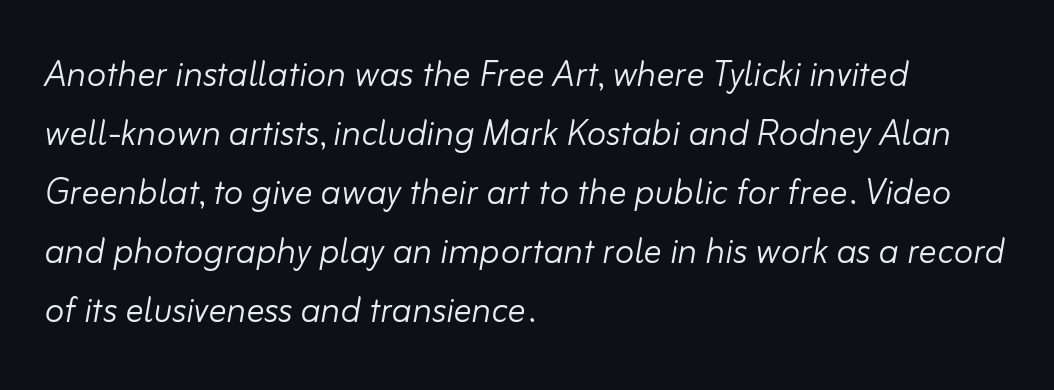
Inter-character spacing is left at the font's built-in metrics. Underlining? Definitely not there. A student would call this left alignment; a typographer would say flush left, rag right. Proportional: the letters do not fall into vertical columns. Italic: yes, the glyphs are oblique. No heavy texture on the line: the type isn't bold.
